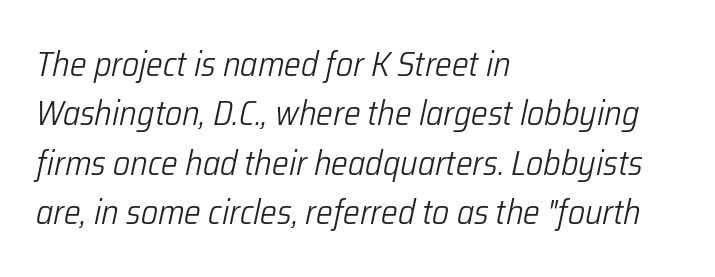
Q: Is the text bold? A: No.
Q: Is the text italic (slanted)? A: Yes, it leans right by about 12 degrees.
Q: Is the text underlined? A: No.
Q: How is the paragraph aligned? A: Left-aligned.
Q: Is the spacing between letters normal or unusually wide? A: Normal.
Q: Is the spacing between lines tight, normal or loose? A: Normal.
Q: Width (condensed, normal, or wide)? A: Condensed.
Q: Stroke contrast? A: Low.
Q: x-height? A: Medium.
Q: Monospaced? A: No.
